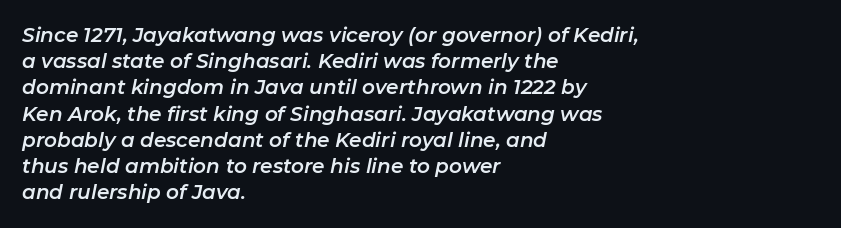
Q: Is the text italic (slanted)? A: Yes, it leans right by about 11 degrees.
Q: Is the text underlined? A: No.
Q: How is the paragraph aligned? A: Left-aligned.
Q: Is the spacing between letters normal or unusually wide? A: Normal.
Q: Is the spacing between lines tight, normal or loose? A: Normal.
